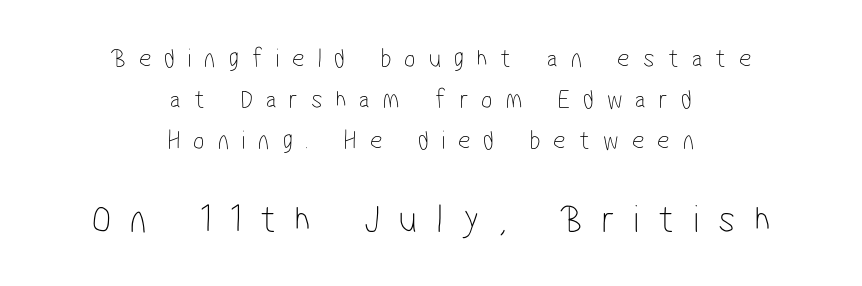
Q: Is the text bold? A: No.
Q: Is the typeface a serif or a sans-serif typeface? A: Sans-serif.
Q: Is the text underlined? A: No.
Q: How is the paragraph aligned? A: Centered.
Q: Is the spacing between letters normal or unusually wide? A: Unusually wide.
Q: Is the spacing between lines tight, normal or loose? A: Normal.
Q: Which block of text is set in a larger size, the first (top) or the second (bottom)? A: The second (bottom) one.
Q: Width (condensed, normal, or wide)? A: Condensed.
Q: Stroke contrast? A: Low.
Q: x-height? A: Medium.
Q: Monospaced? A: No.
